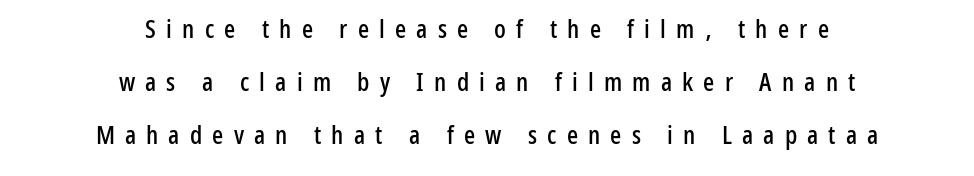
A typesetter would call this heavily tracked-out type. How would I describe the line gaps? Wide and relaxed. Vertical strokes here are truly vertical. Casual observation: everything's sitting right in the middle. Unmarked baselines from the first word to the last.
